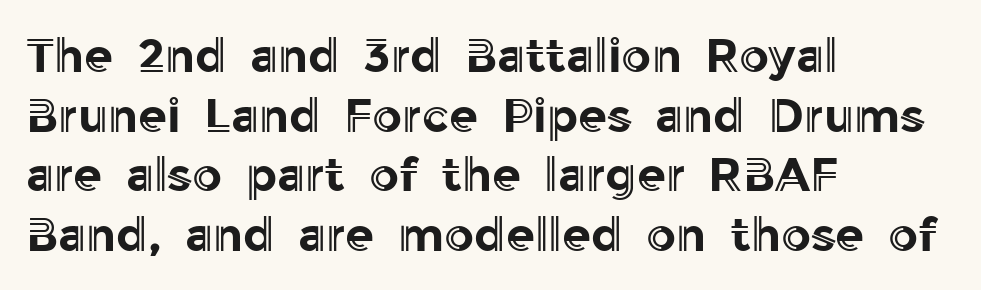
The image shows 47 px text type, upright; set left-aligned, normal line spacing (1.27x), normal letter spacing, not underlined; a medium x-height.
